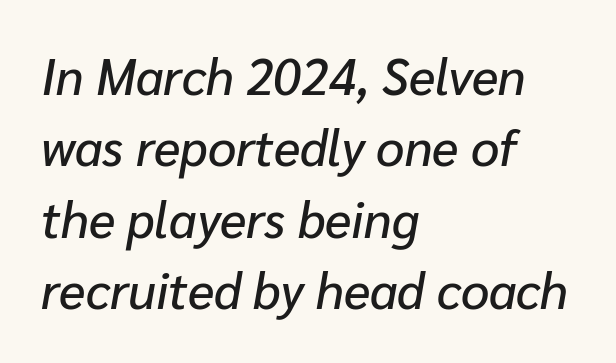
Q: Is the text italic (slanted)? A: Yes, it leans right by about 10 degrees.
Q: Is the text underlined? A: No.
Q: How is the paragraph aligned? A: Left-aligned.
Q: Is the spacing between letters normal or unusually wide? A: Normal.
Q: Is the spacing between lines tight, normal or loose? A: Normal.
Q: Width (condensed, normal, or wide)? A: Normal.
Q: Stroke contrast? A: Low.
Q: x-height? A: Medium.
Q: Monospaced? A: No.
